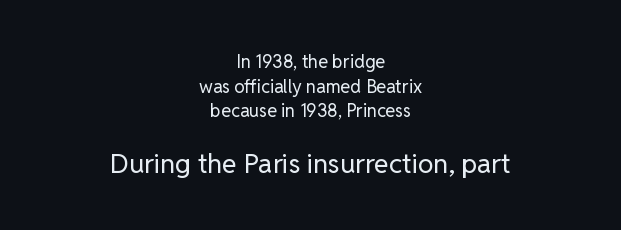
Just letters on the line, the space beneath them empty. The line-height multiplier appears to be the usual default. Which chunk is bigger? The second one — the bottom block dwarfs the top. Tall strokes in this sample are plumb rather than angled.
